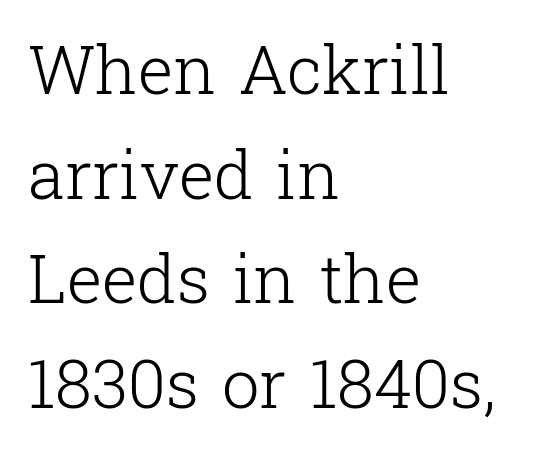
Q: Is the text bold? A: No.
Q: Is the text italic (slanted)? A: No, it is upright.
Q: Is the typeface a serif or a sans-serif typeface? A: Serif.
Q: Is the text underlined? A: No.
Q: How is the paragraph aligned? A: Left-aligned.
Q: Is the spacing between letters normal or unusually wide? A: Normal.
Q: Is the spacing between lines tight, normal or loose? A: Normal.
Q: Width (condensed, normal, or wide)? A: Normal.
Q: Stroke contrast? A: Low.
Q: x-height? A: Medium.
Q: Monospaced? A: No.
